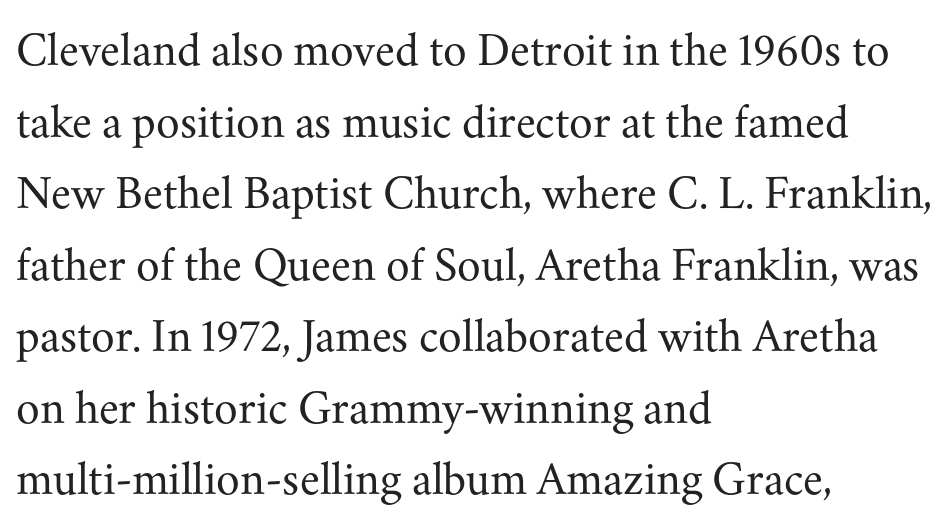
{"serif": "yes", "italic": "no", "bold": "no", "weight": "regular", "width": "normal", "stroke_contrast": "medium", "x_height": "small", "monospaced": "no", "underline": "no", "align": "left", "line_spacing": "normal", "line_spacing_ratio": 1.49, "letter_spacing": "normal", "letter_spacing_em": 0.0, "glyph_px": 48}
